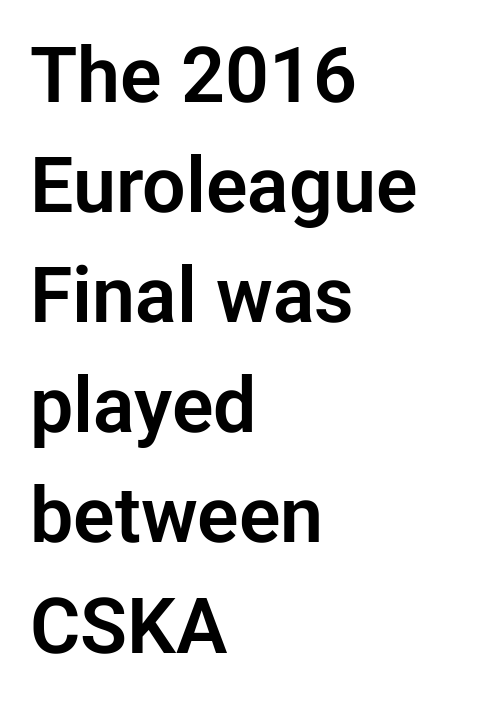
Q: Is the text italic (slanted)? A: No, it is upright.
Q: Is the typeface a serif or a sans-serif typeface? A: Sans-serif.
Q: Is the text underlined? A: No.
Q: How is the paragraph aligned? A: Left-aligned.
Q: Is the spacing between letters normal or unusually wide? A: Normal.
Q: Is the spacing between lines tight, normal or loose? A: Normal.
Q: Width (condensed, normal, or wide)? A: Normal.
Q: Stroke contrast? A: Low.
Q: x-height? A: Medium.
Q: Monospaced? A: No.
